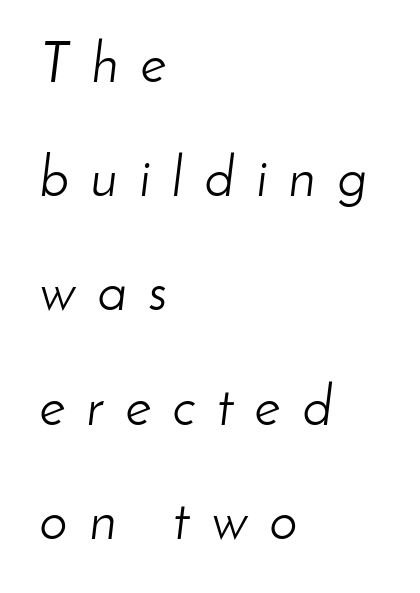
The image shows 56 px light type, italic (leaning right); set left-aligned, loose line spacing (2.04x), unusually wide letter spacing (+0.39 em), not underlined; low stroke contrast and a small x-height.
